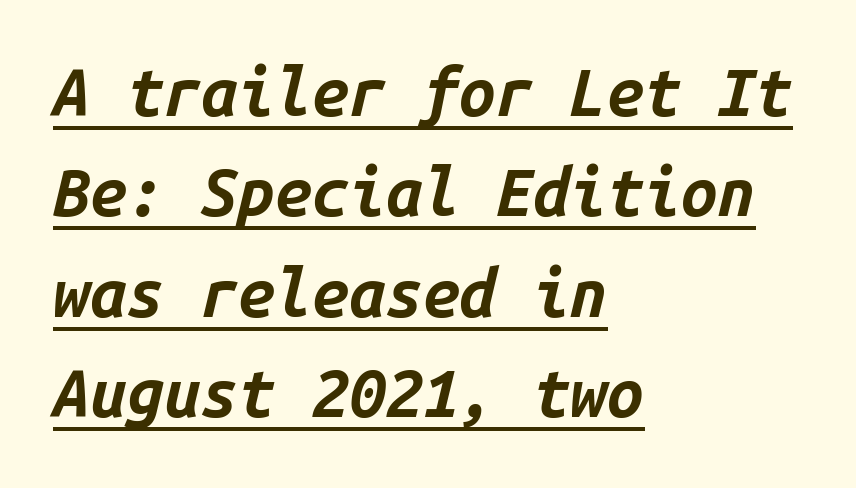
The line-height multiplier appears to be the usual default. These characters rest on top of a visible drawn line. This sample has the even, mechanical cadence of fixed-width lettering. Caption: bold face, heavy strokes.
